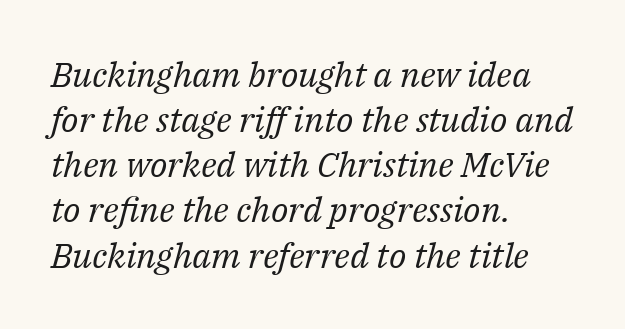
{"serif": "yes", "italic": "yes", "lean": "right", "slant_degrees": 14, "bold": "no", "weight": "regular", "width": "normal", "stroke_contrast": "medium", "x_height": "medium", "monospaced": "no", "underline": "no", "align": "left", "line_spacing": "normal", "line_spacing_ratio": 1.29, "letter_spacing": "normal", "letter_spacing_em": 0.0, "glyph_px": 35}
